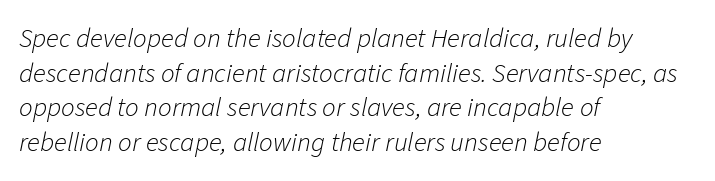
Q: Is the text bold? A: No.
Q: Is the text italic (slanted)? A: Yes, it leans right by about 11 degrees.
Q: Is the text underlined? A: No.
Q: How is the paragraph aligned? A: Left-aligned.
Q: Is the spacing between letters normal or unusually wide? A: Normal.
Q: Is the spacing between lines tight, normal or loose? A: Normal.
